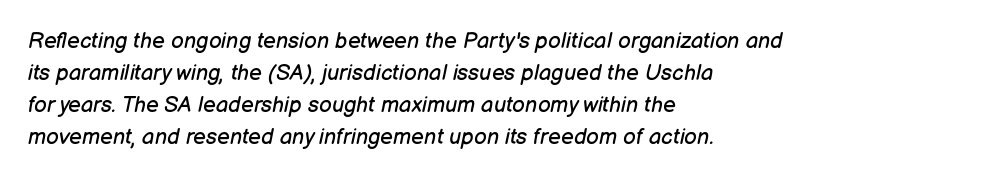
No extra ink here — the face is not bold. Nobody touched the tracking dial on this one. A normal amount of white space separates one row of letters from the next. The paragraph shown leans on its left margin. Lines of text with bare space underneath. In terms of posture, this sample is oblique.
